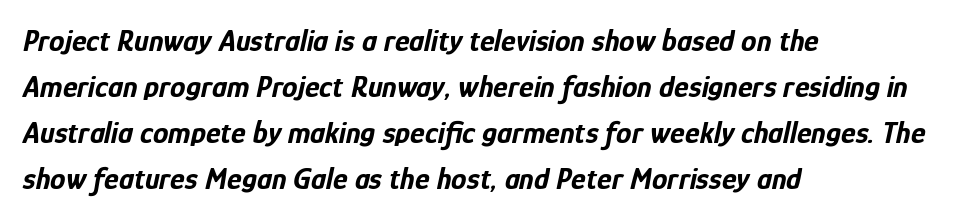
{"italic": "yes", "lean": "right", "slant_degrees": 12, "bold": "yes", "weight": "bold", "width": "condensed", "stroke_contrast": "low", "x_height": "medium", "monospaced": "no", "underline": "no", "align": "left", "line_spacing": "normal", "line_spacing_ratio": 1.48, "letter_spacing": "normal", "letter_spacing_em": 0.0, "glyph_px": 31}
